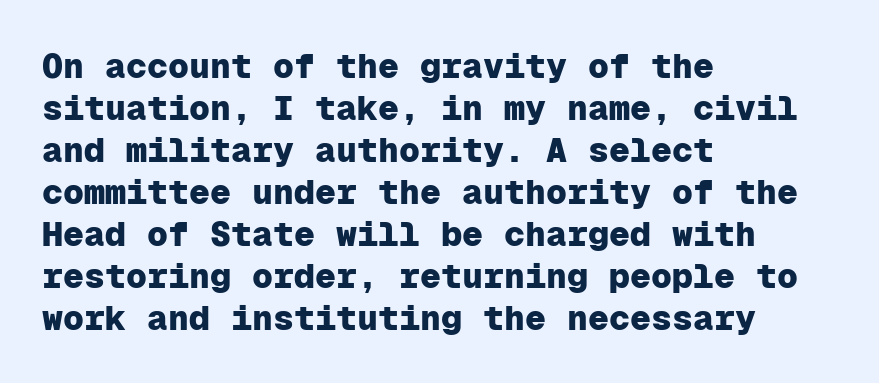
{"serif": "no", "italic": "no", "bold": "yes", "weight": "heavy", "width": "normal", "stroke_contrast": "low", "x_height": "medium", "monospaced": "yes", "underline": "no", "align": "left", "line_spacing_ratio": 1.2, "letter_spacing": "normal", "letter_spacing_em": 0.0, "glyph_px": 35}
